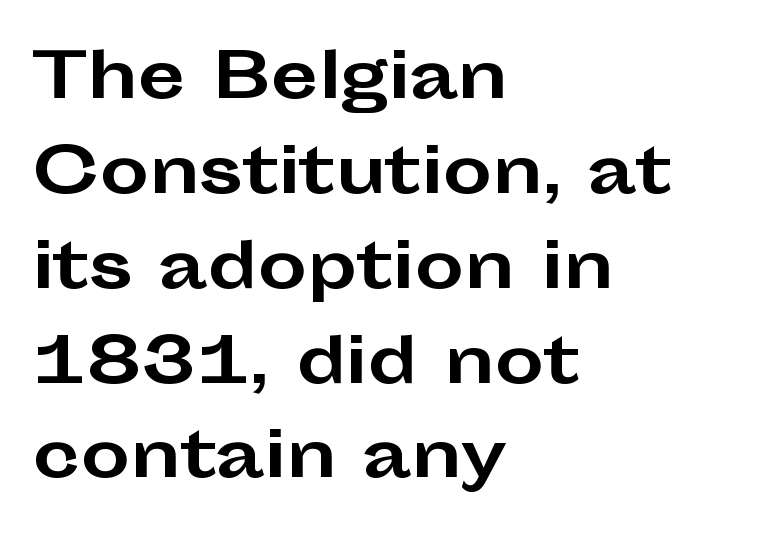
The image shows 62 px bold, wide sans-serif type, upright; set left-aligned, normal line spacing (1.53x), normal letter spacing, not underlined; low stroke contrast and a medium x-height.
